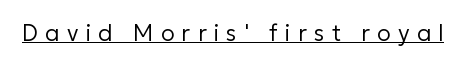
The image shows 23 px text type, upright; set unusually wide letter spacing (+0.31 em), underlined.
